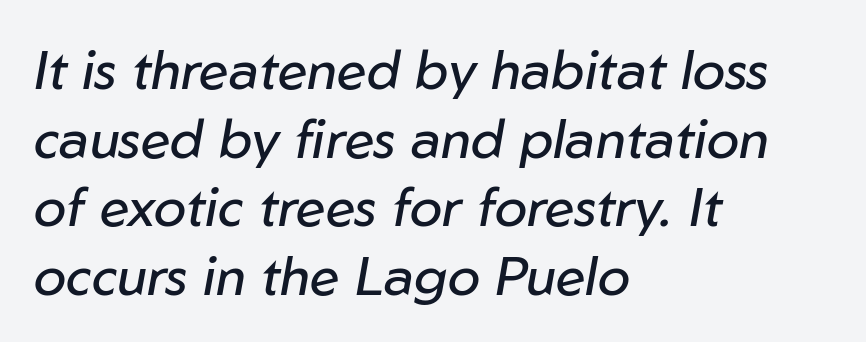
The whole block is typeset with a tilt. Think of a printed novel: that variable character pitch is what you see here. The passage shown has conventional tracking throughout. The passage shown is not bold in any degree. No word sits above an underline. The passage is arranged the way most books set body copy — flush left.
